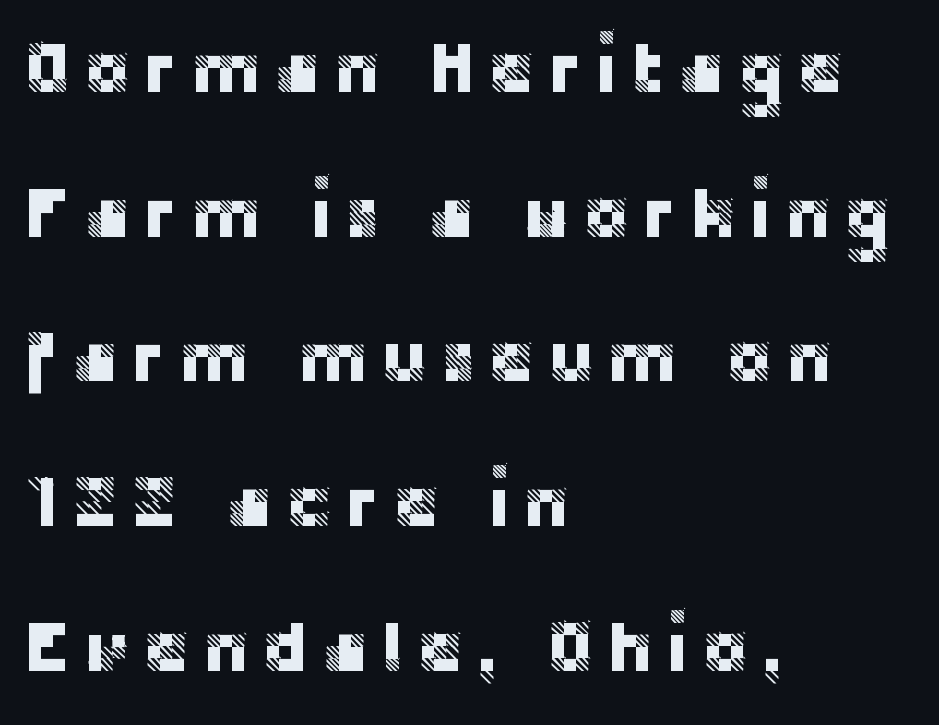
{"serif": "no", "italic": "no", "width": "normal", "stroke_contrast": "low", "x_height": "large", "monospaced": "no", "underline": "no", "align": "left", "line_spacing": "loose", "line_spacing_ratio": 2.01, "glyph_px": 72}
